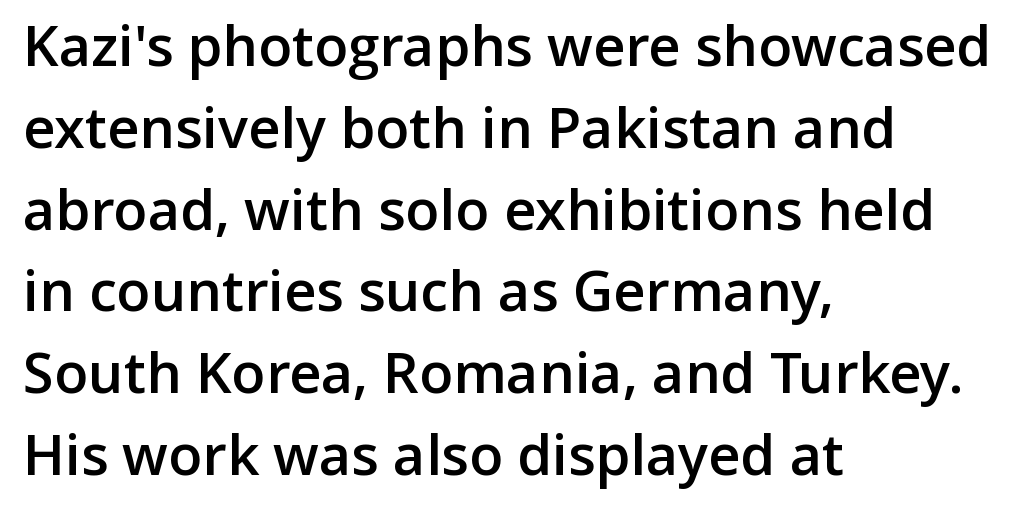
The image shows 56 px semibold sans-serif type, upright; set left-aligned, normal line spacing (1.46x), normal letter spacing, not underlined; low stroke contrast and a medium x-height.
